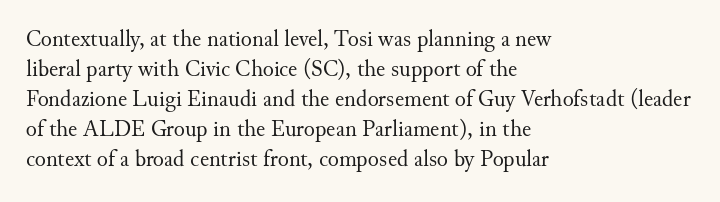
The image shows 23 px text type, upright; set left-aligned, normal line spacing (1.3x), normal letter spacing, not underlined.
